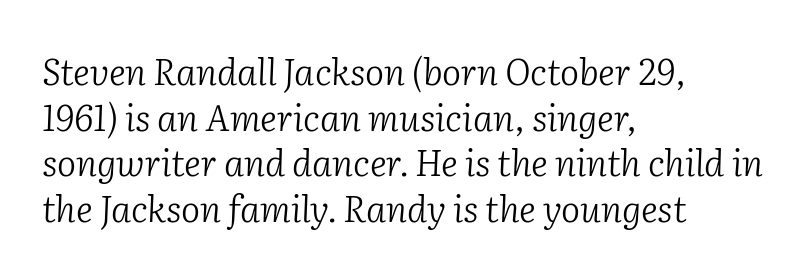
The image shows 36 px light serif type, italic (leaning right); set left-aligned, normal line spacing (1.27x), normal letter spacing, not underlined; low stroke contrast and a medium x-height.
